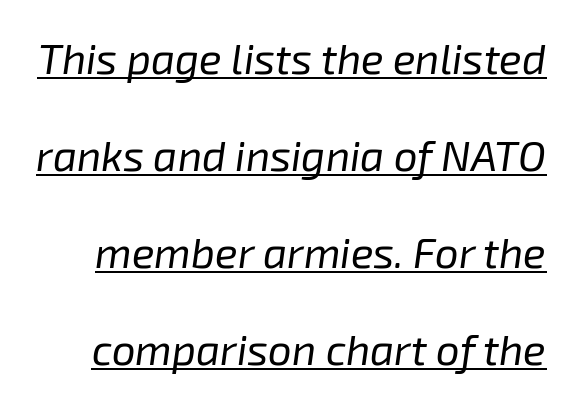
The space between consecutive lines is lavish. Caption: face not bold, strokes unweighted. Students, note that the glyphs here touch the page at normal intervals. Think of a printed novel: that variable character pitch is what you see here. In designer terms, the underline attribute is active on this setting.
